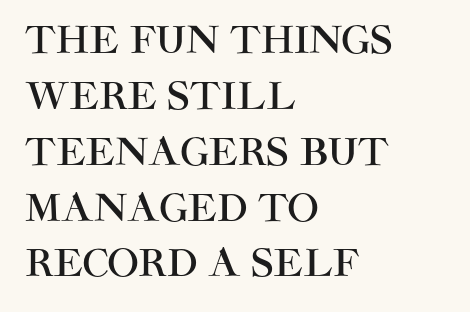
The image shows 37 px sans-serif type, upright; set left-aligned, normal line spacing (1.51x), normal letter spacing, not underlined; high stroke contrast and a large x-height.
